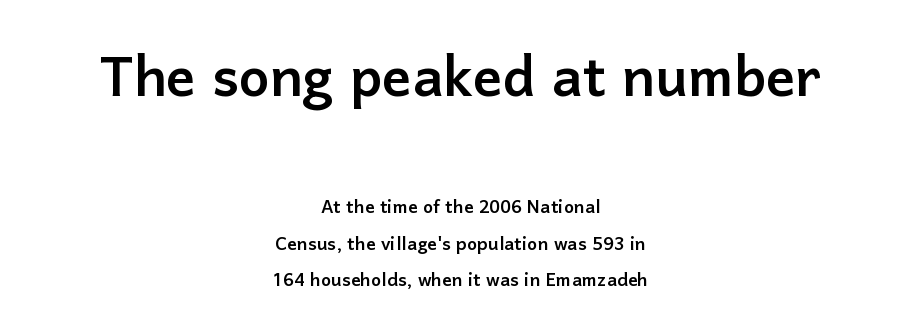
The image shows 73 px sans-serif type, upright; set centered, normal line spacing (1.52x), normal letter spacing, not underlined; the first (top) block is 3.04x larger; low stroke contrast and a medium x-height.
